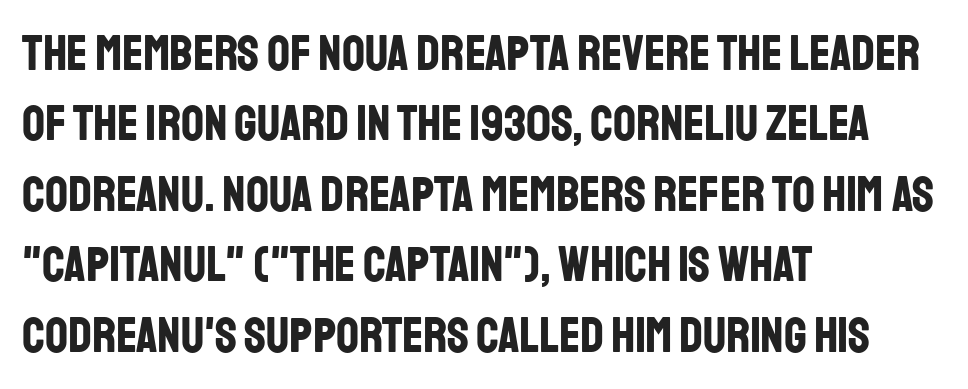
{"serif": "no", "italic": "no", "bold": "yes", "weight": "bold", "width": "condensed", "stroke_contrast": "low", "x_height": "large", "monospaced": "no", "underline": "no", "align": "left", "line_spacing": "normal", "line_spacing_ratio": 1.41, "letter_spacing": "normal", "letter_spacing_em": 0.0, "glyph_px": 50}
